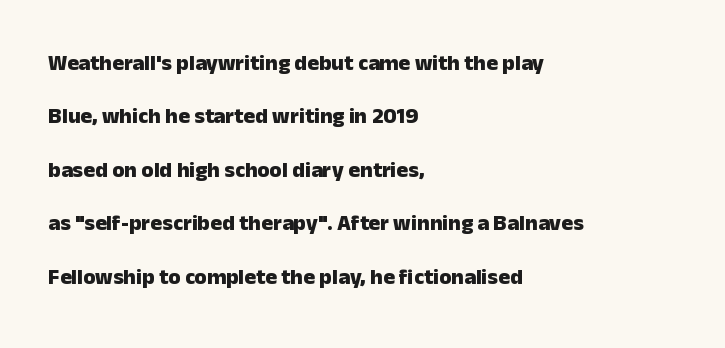
{"italic": "no", "bold": "yes", "underline": "no", "align": "left", "line_spacing": "loose", "line_spacing_ratio": 2.43, "letter_spacing": "normal", "letter_spacing_em": 0.0, "glyph_px": 22}
